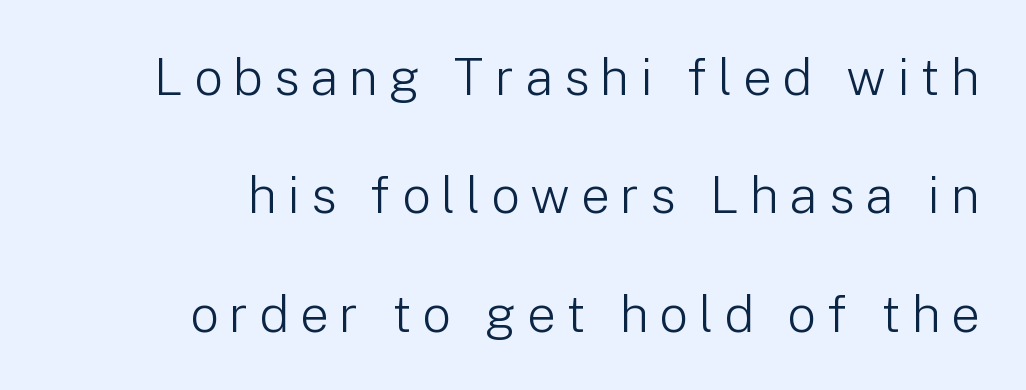
Q: Is the text bold? A: No.
Q: Is the text italic (slanted)? A: No, it is upright.
Q: Is the typeface a serif or a sans-serif typeface? A: Sans-serif.
Q: Is the text underlined? A: No.
Q: How is the paragraph aligned? A: Right-aligned.
Q: Is the spacing between letters normal or unusually wide? A: Unusually wide.
Q: Is the spacing between lines tight, normal or loose? A: Loose.
Q: Width (condensed, normal, or wide)? A: Normal.
Q: Stroke contrast? A: Low.
Q: x-height? A: Medium.
Q: Monospaced? A: No.
